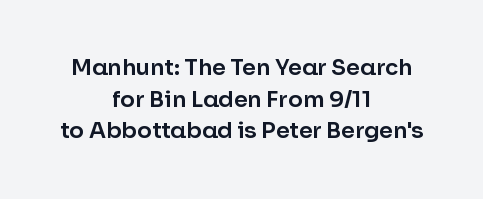
The compositor balanced each line on the midline. Descender tails drop into unmarked territory. The tracking reads as untouched default to a designer's eye. Is there any slant? The stems are plumb. One glance says typical: line gaps are just what's usual.
